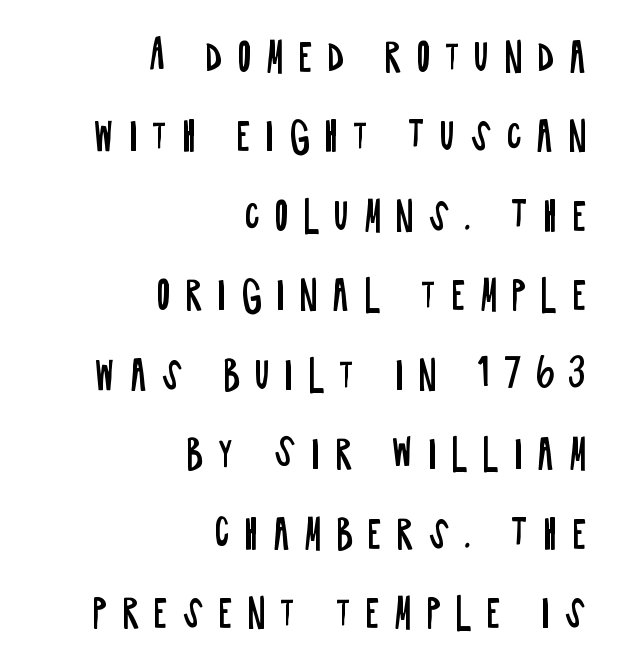
The image shows 38 px regular-weight, condensed sans-serif type, upright; set right-aligned, loose line spacing (2.09x), unusually wide letter spacing (+0.38 em), not underlined; low stroke contrast and a large x-height.
